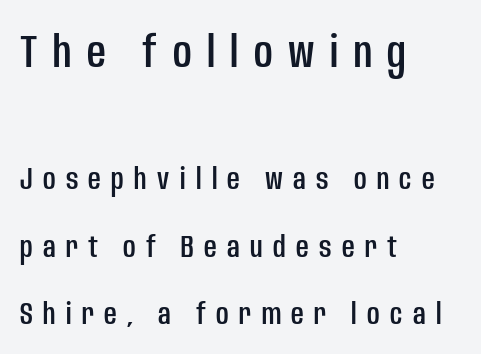
{"serif": "no", "italic": "no", "width": "condensed", "stroke_contrast": "low", "x_height": "large", "monospaced": "no", "underline": "no", "align": "left", "line_spacing": "loose", "line_spacing_ratio": 2.18, "letter_spacing": "wide", "letter_spacing_em": 0.33, "larger_block": "first", "size_ratio": 1.48, "glyph_px": 46}
